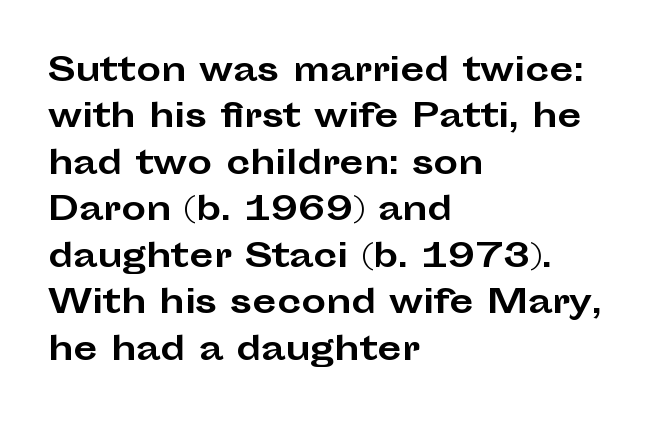
The image shows 31 px bold, wide sans-serif type, upright; set left-aligned, normal line spacing (1.5x), normal letter spacing, not underlined; low stroke contrast and a medium x-height.
